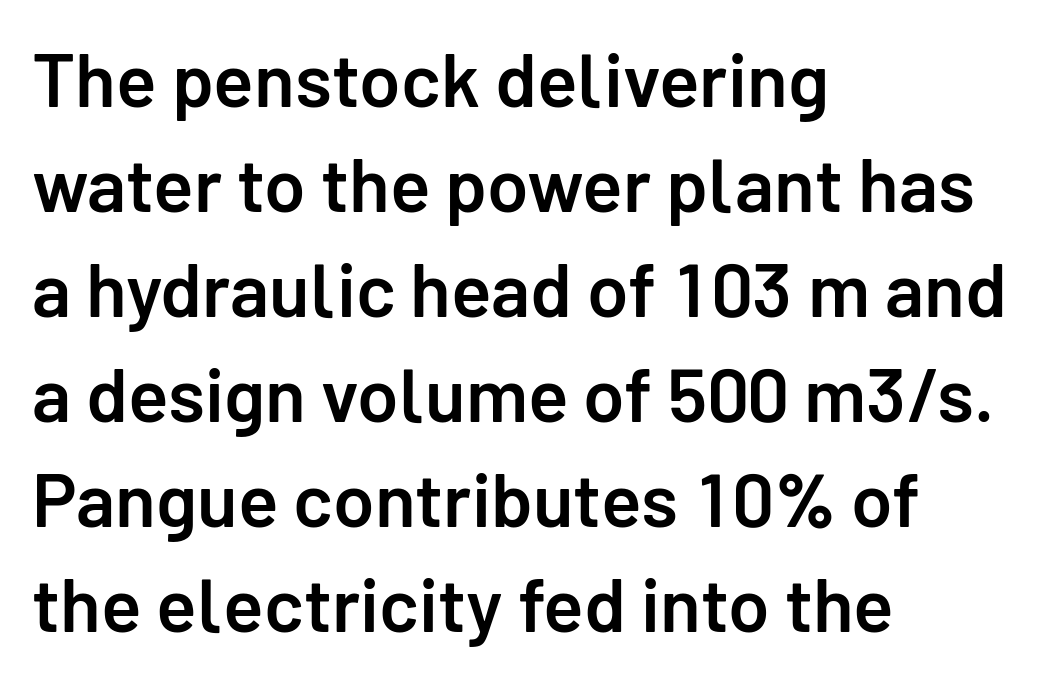
This rendering uses left alignment, leaving the right contour irregular. Note: no serifs on the glyphs. Slightly chunky letters — semibold, I'd say, not full bold. Is there any slant? The stems are plumb. The leading is moderate, giving the passage an even texture.
